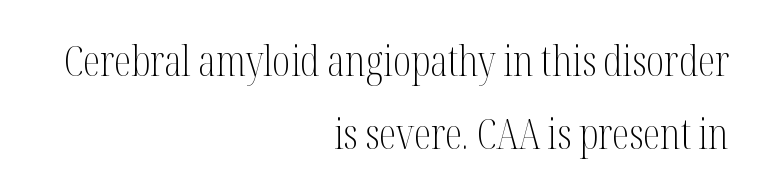
Q: Is the text bold? A: No.
Q: Is the text italic (slanted)? A: No, it is upright.
Q: Is the typeface a serif or a sans-serif typeface? A: Serif.
Q: Is the text underlined? A: No.
Q: How is the paragraph aligned? A: Right-aligned.
Q: Is the spacing between letters normal or unusually wide? A: Normal.
Q: Is the spacing between lines tight, normal or loose? A: Normal.
Q: Width (condensed, normal, or wide)? A: Condensed.
Q: Stroke contrast? A: Medium.
Q: x-height? A: Medium.
Q: Monospaced? A: No.
